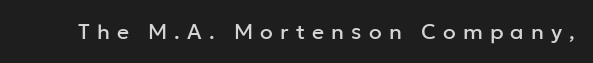
The image shows 21 px text type, upright; set unusually wide letter spacing (+0.34 em), not underlined.
